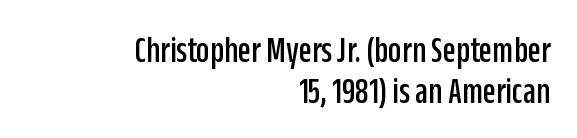
{"serif": "no", "italic": "no", "width": "condensed", "stroke_contrast": "low", "x_height": "large", "monospaced": "no", "underline": "no", "align": "right", "line_spacing": "tight", "line_spacing_ratio": 1.07, "letter_spacing": "normal", "letter_spacing_em": 0.0, "glyph_px": 38}
